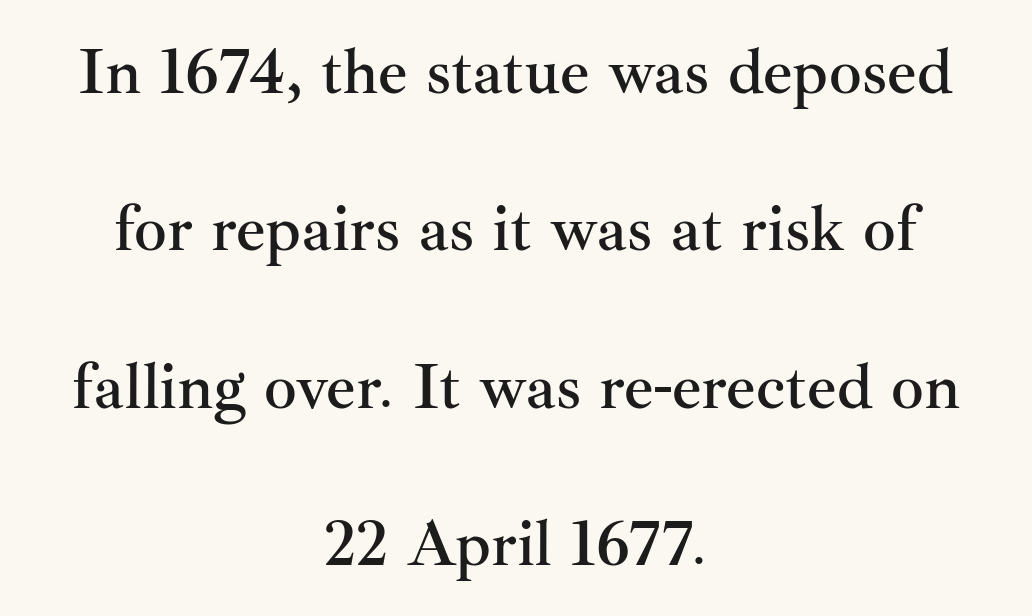
Q: Is the text italic (slanted)? A: No, it is upright.
Q: Is the typeface a serif or a sans-serif typeface? A: Serif.
Q: Is the text underlined? A: No.
Q: How is the paragraph aligned? A: Centered.
Q: Is the spacing between letters normal or unusually wide? A: Normal.
Q: Is the spacing between lines tight, normal or loose? A: Loose.
Q: Width (condensed, normal, or wide)? A: Normal.
Q: Stroke contrast? A: Medium.
Q: x-height? A: Small.
Q: Monospaced? A: No.
